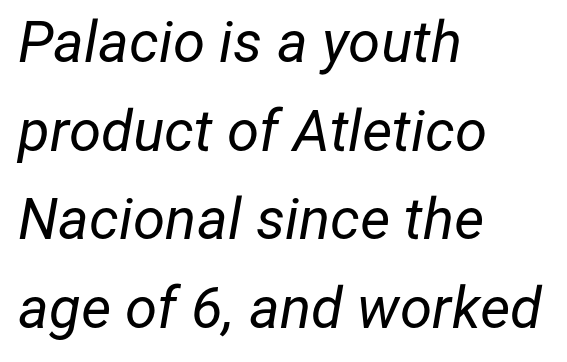
Q: Is the text bold? A: No.
Q: Is the text italic (slanted)? A: Yes, it leans right by about 12 degrees.
Q: Is the text underlined? A: No.
Q: How is the paragraph aligned? A: Left-aligned.
Q: Is the spacing between letters normal or unusually wide? A: Normal.
Q: Is the spacing between lines tight, normal or loose? A: Normal.
Q: Width (condensed, normal, or wide)? A: Normal.
Q: Stroke contrast? A: Low.
Q: x-height? A: Medium.
Q: Monospaced? A: No.
